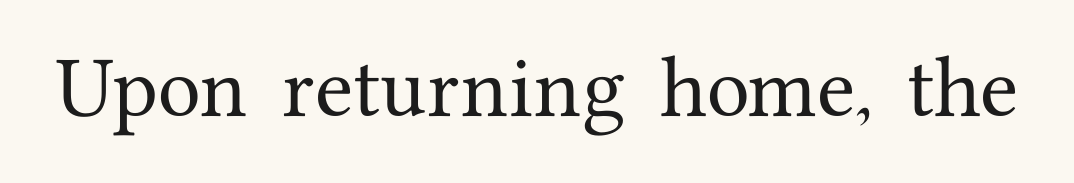
Q: Is the text italic (slanted)? A: No, it is upright.
Q: Is the typeface a serif or a sans-serif typeface? A: Serif.
Q: Is the text underlined? A: No.
Q: Is the spacing between letters normal or unusually wide? A: Normal.
Q: Width (condensed, normal, or wide)? A: Normal.
Q: Stroke contrast? A: Medium.
Q: x-height? A: Medium.
Q: Monospaced? A: No.
